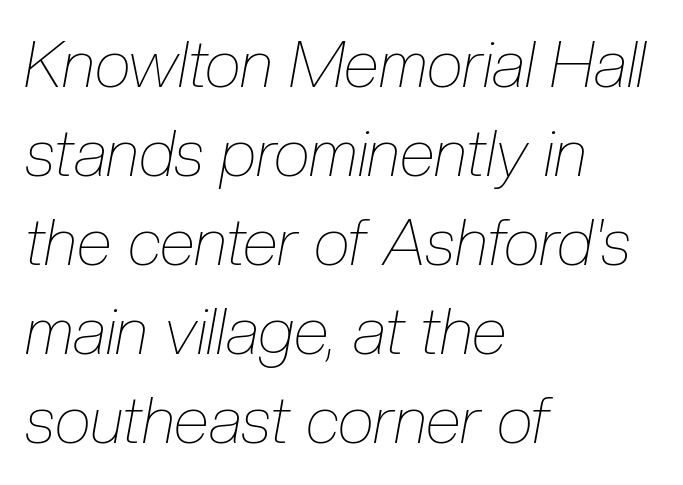
Evenly set lines give the paragraph a standard silhouette. The passage shown is not underscored anywhere. If you drew a ruler down the left edge, every line would touch it. The face used here is proportionally spaced, like ordinary book or web type. Stem width sits at or under what a default text font uses. This is oblique type, the kind used for emphasis or titles.
